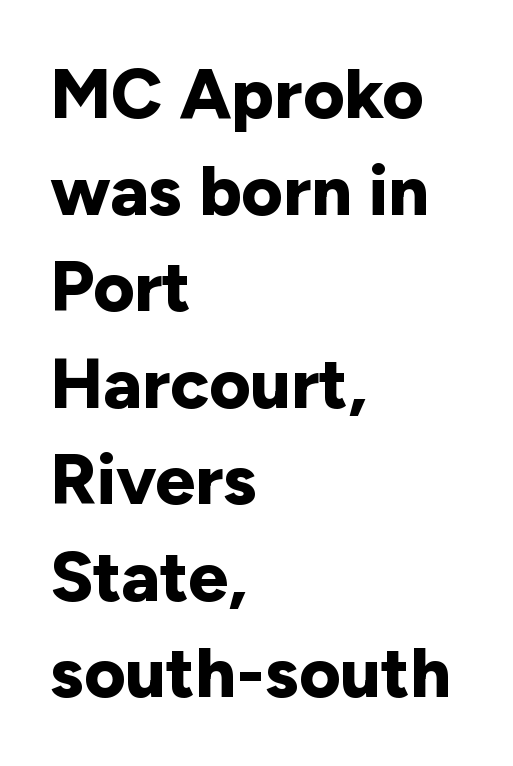
These lines are rendered in a variable-pitch font. Standard letterfit; no display-style spreading of the glyphs. These lines sit exactly where default settings would place them. Unmarked baselines from the first word to the last. In terms of letterform style, serifs are entirely absent. The lines in this sample share a left origin and differ only in where they stop.
